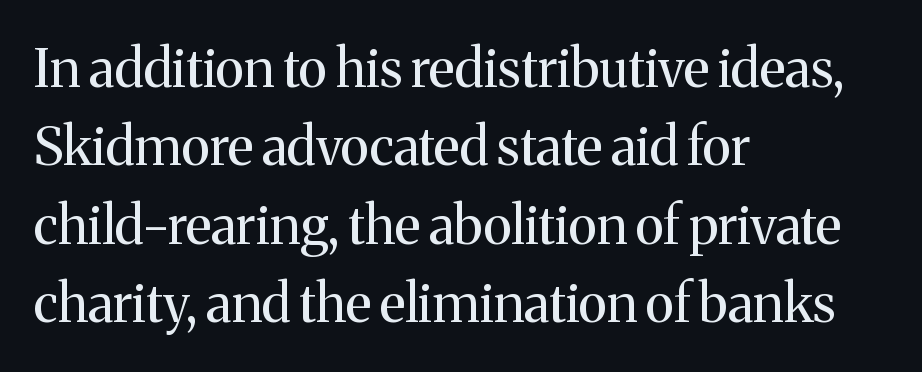
{"serif": "yes", "italic": "no", "bold": "no", "weight": "regular", "width": "normal", "stroke_contrast": "medium", "x_height": "medium", "monospaced": "no", "underline": "no", "align": "left", "line_spacing": "normal", "line_spacing_ratio": 1.48, "letter_spacing": "normal", "letter_spacing_em": 0.0, "glyph_px": 53}
